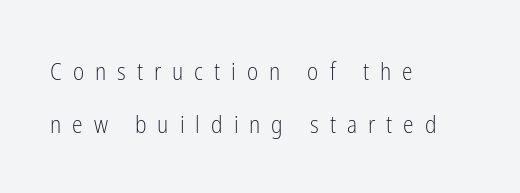
No letter is thick-stroked: the sample isn't bold. Vertically, the passage feels expansive, rows floating well apart. Visually the block forms a straight wall on the left and a jagged coastline on the right. The font's upright variant was chosen for this text. Underlining? Definitely not there. The letterforms stand isolated, each surrounded by extra space.
